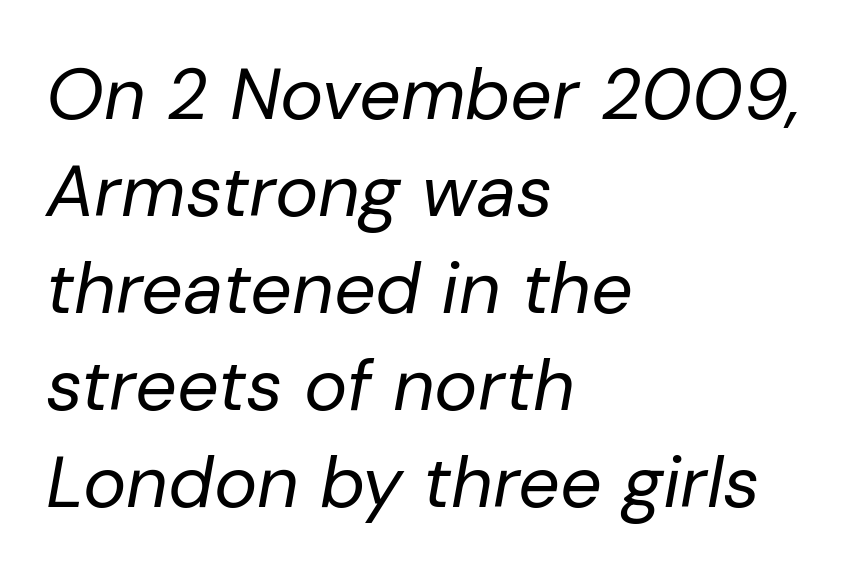
Does the leading feel generous? No, just average. This sample has the flowing, uneven cadence of proportional lettering. Reading down the block, your eye returns to a fixed left position each line. If you drew a line through each stem, it would be angled. The letters look calm and open, with moderate or lighter stems. The space directly below the letters is spotless.
